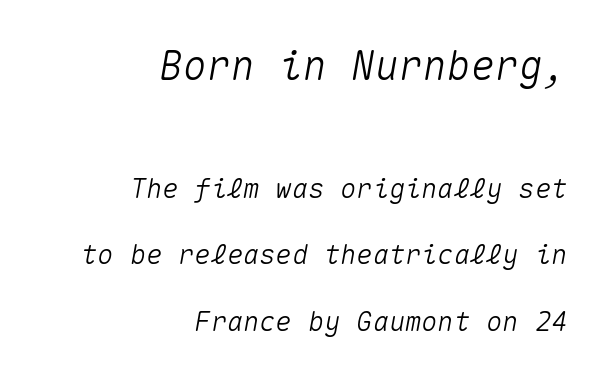
The leading is generous, giving the passage an open texture. Characters follow at the spacing the type designer built in. Where is the straight margin? On the right. The letters in the upper block stand taller than those in the block below.
